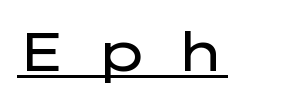
Weight: in the light-to-regular range. A sans-serif font was chosen for this passage. The passage shown is typed in a proportional face where columns would drift. This rendering features underlined lettering. The passage shown has open, widely tracked lettering throughout.
